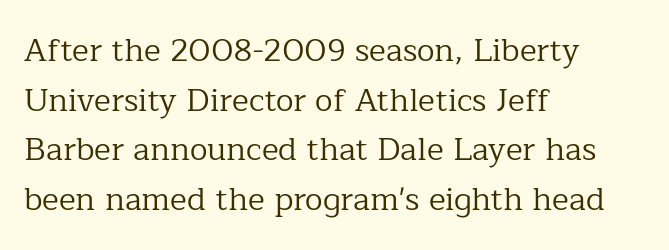
{"serif": "yes", "italic": "no", "bold": "no", "weight": "regular", "width": "normal", "stroke_contrast": "low", "x_height": "medium", "monospaced": "no", "underline": "no", "align": "left", "line_spacing": "normal", "line_spacing_ratio": 1.55, "letter_spacing": "normal", "letter_spacing_em": 0.0, "glyph_px": 32}
